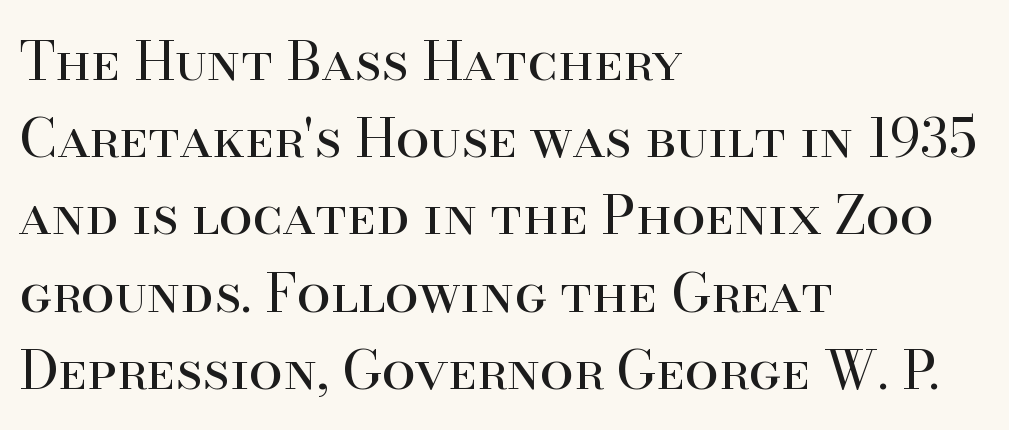
Q: Is the text bold? A: No.
Q: Is the text italic (slanted)? A: No, it is upright.
Q: Is the typeface a serif or a sans-serif typeface? A: Serif.
Q: Is the text underlined? A: No.
Q: How is the paragraph aligned? A: Left-aligned.
Q: Is the spacing between letters normal or unusually wide? A: Normal.
Q: Is the spacing between lines tight, normal or loose? A: Normal.
Q: Width (condensed, normal, or wide)? A: Normal.
Q: Stroke contrast? A: High.
Q: x-height? A: Small.
Q: Monospaced? A: No.
